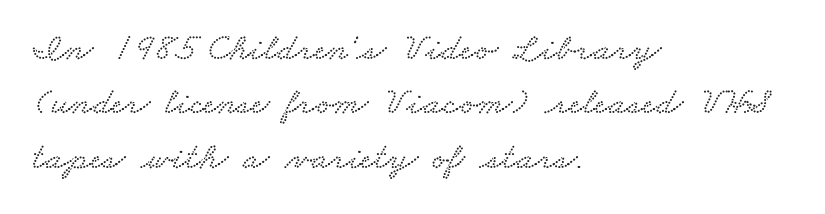
{"serif": "yes", "width": "wide", "stroke_contrast": "low", "x_height": "small", "monospaced": "no", "underline": "no", "align": "left", "line_spacing": "normal", "line_spacing_ratio": 1.43, "letter_spacing": "normal", "letter_spacing_em": 0.0, "glyph_px": 38}
